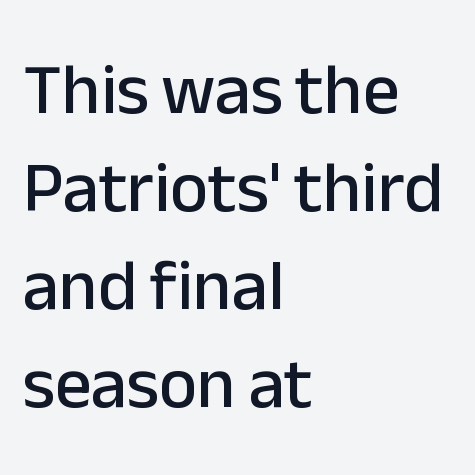
The designer went with a sans here, leaving each stem footless. Every stem runs plumb, perpendicular to the baseline. Here the designer chose a conventional face with non-uniform glyph widths. The paragraph has a hard left edge and a soft right edge. The baseline area is clear.
